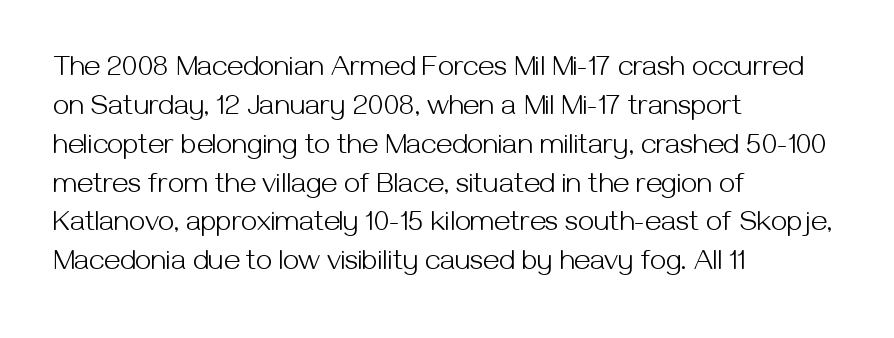
The image shows 29 px light sans-serif type, upright; set left-aligned, normal line spacing (1.34x), normal letter spacing, not underlined; medium stroke contrast and a medium x-height.
